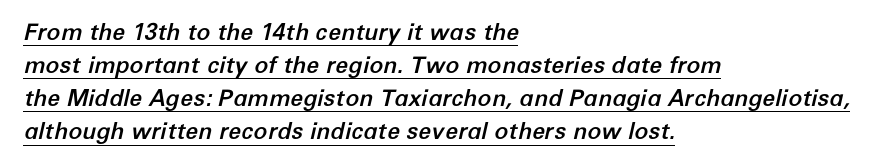
Characters are canted at an angle relative to the baseline's perpendicular. Which margin do the lines hug? The left one — the right edge is uneven. Underline: present. Honestly, the letter spacing is just normal — you wouldn't notice it.
